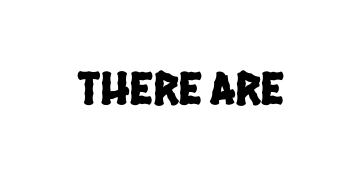
{"serif": "no", "width": "condensed", "stroke_contrast": "low", "x_height": "large", "monospaced": "no", "underline": "no", "letter_spacing": "normal", "letter_spacing_em": 0.0, "glyph_px": 48}
